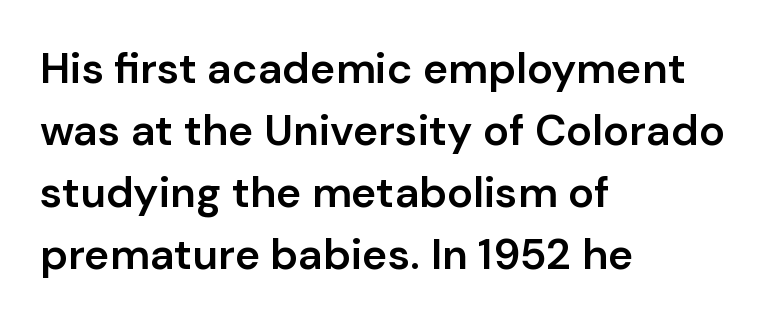
The image shows 43 px semibold sans-serif type, upright; set left-aligned, normal line spacing (1.44x), normal letter spacing, not underlined; low stroke contrast and a medium x-height.
